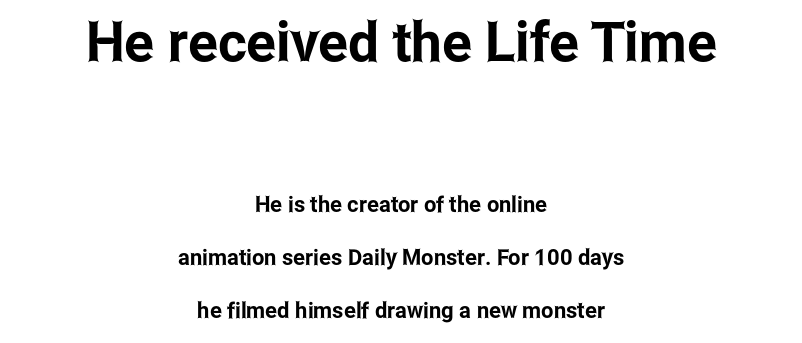
The image shows 55 px condensed sans-serif type, upright; set centered, loose line spacing (2.4x), normal letter spacing, not underlined; the first (top) block is 2.5x larger; low stroke contrast and a medium x-height.
